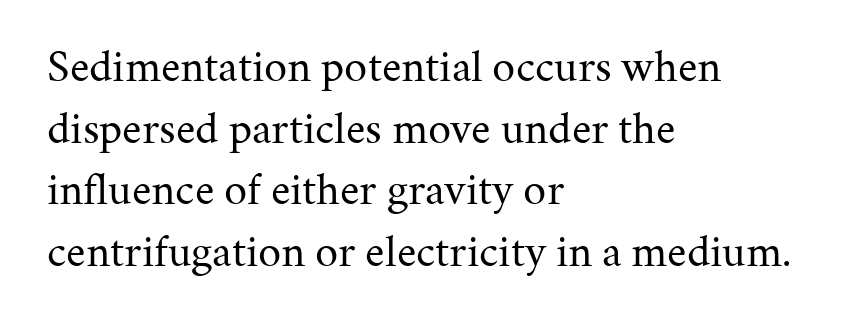
{"serif": "yes", "italic": "no", "bold": "no", "weight": "regular", "width": "normal", "stroke_contrast": "medium", "x_height": "medium", "monospaced": "no", "underline": "no", "align": "left", "line_spacing": "normal", "line_spacing_ratio": 1.34, "letter_spacing": "normal", "letter_spacing_em": 0.0, "glyph_px": 46}
